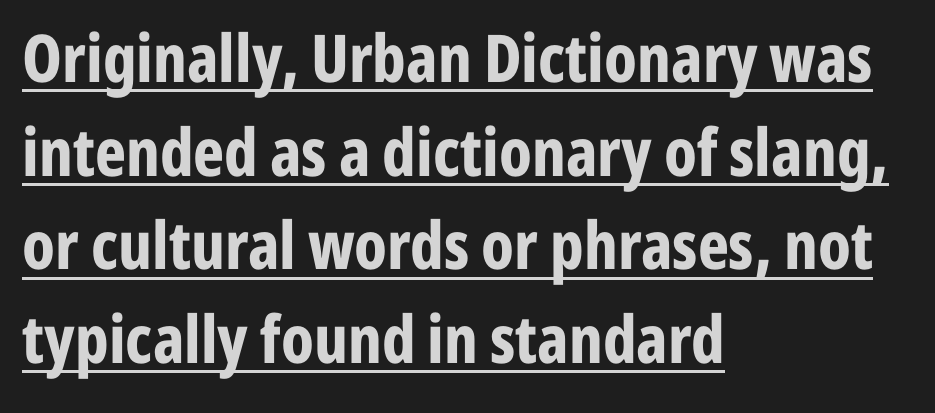
The image shows 66 px bold, condensed sans-serif type, upright; set left-aligned, normal line spacing (1.42x), normal letter spacing, underlined; low stroke contrast and a medium x-height.
